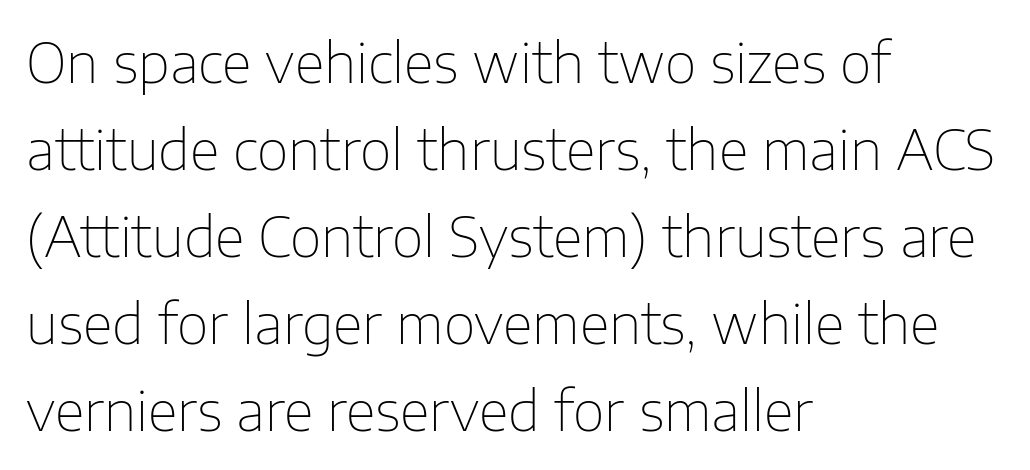
The space beneath each line is pristine and unruled. The font's upright variant was chosen for this text. Bold? No — there's no thickening of the strokes. One glance says typical: line gaps are just what's usual. You could call the tracking neutral — neither tight nor loose.
